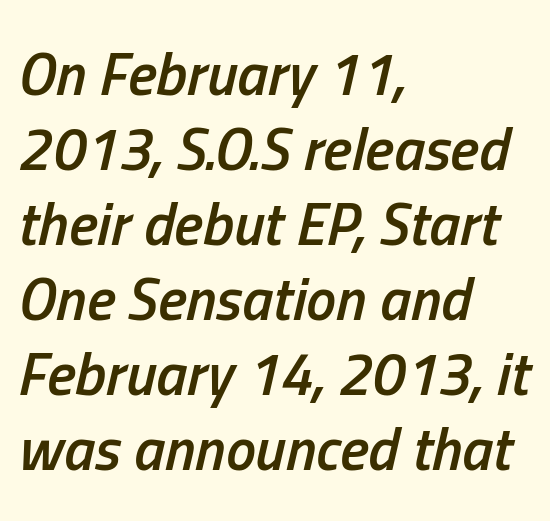
Interline gaps are of average width in this sample. On the weight axis this lands at semibold, roughly 600. The rendering applies a slant to the glyphs. Note the varied advance widths — an 'i' is clearly narrower than an 'm'. Descender tails drop into unmarked territory.
